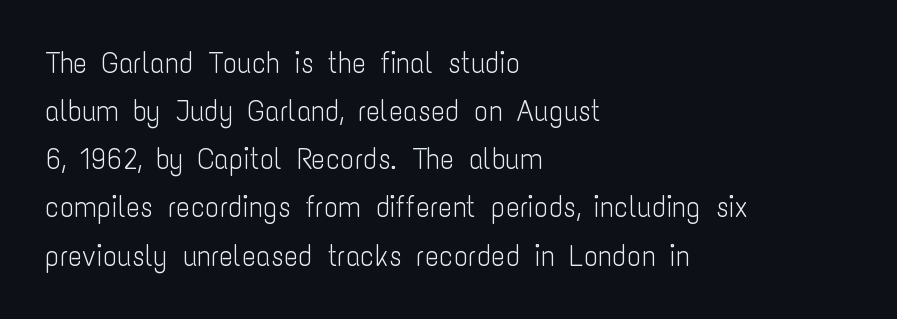
{"serif": "no", "italic": "no", "bold": "no", "weight": "light", "width": "condensed", "stroke_contrast": "low", "x_height": "medium", "monospaced": "no", "underline": "no", "align": "left", "line_spacing": "normal", "line_spacing_ratio": 1.66, "letter_spacing": "normal", "letter_spacing_em": 0.0, "glyph_px": 29}
